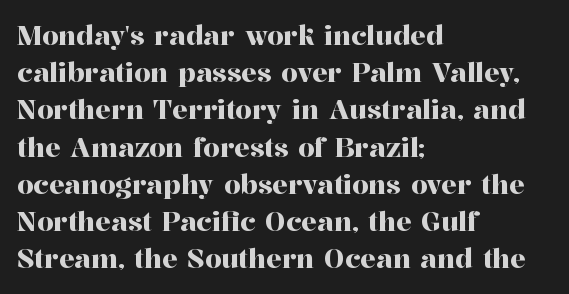
Q: Is the text italic (slanted)? A: No, it is upright.
Q: Is the text underlined? A: No.
Q: How is the paragraph aligned? A: Left-aligned.
Q: Is the spacing between letters normal or unusually wide? A: Normal.
Q: Is the spacing between lines tight, normal or loose? A: Normal.
